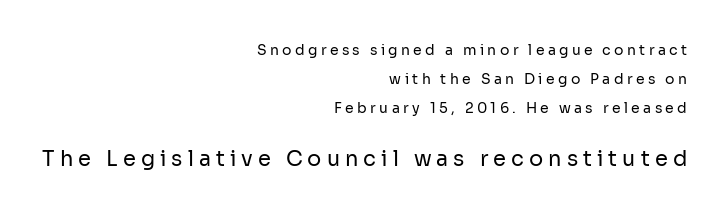
Q: Is the text bold? A: No.
Q: Is the text italic (slanted)? A: No, it is upright.
Q: Is the text underlined? A: No.
Q: How is the paragraph aligned? A: Right-aligned.
Q: Is the spacing between letters normal or unusually wide? A: Unusually wide.
Q: Is the spacing between lines tight, normal or loose? A: Loose.
Q: Which block of text is set in a larger size, the first (top) or the second (bottom)? A: The second (bottom) one.
